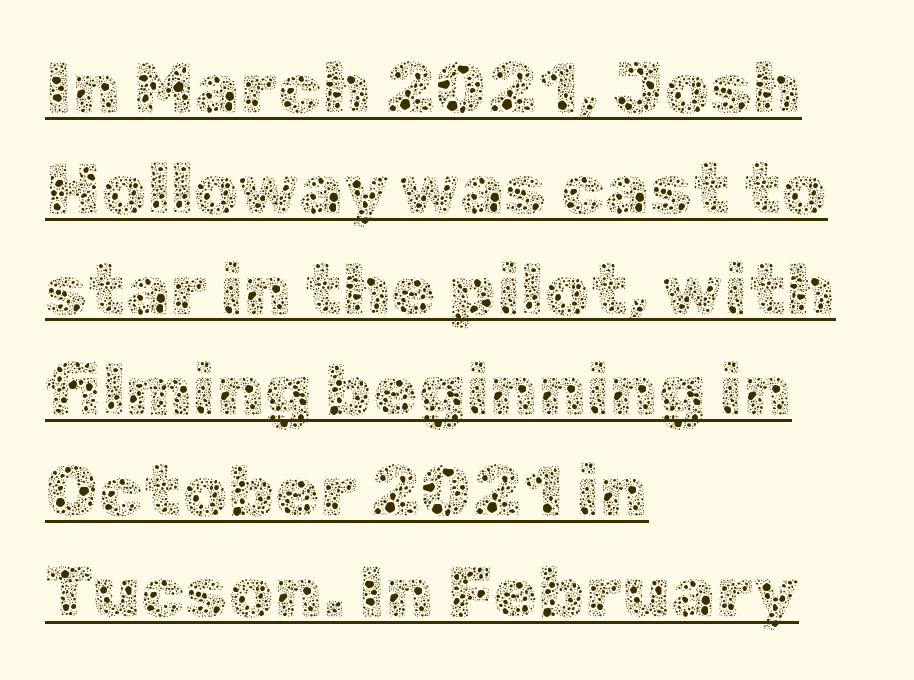
Q: Is the text bold? A: No.
Q: Is the text italic (slanted)? A: No, it is upright.
Q: Is the text underlined? A: Yes.
Q: How is the paragraph aligned? A: Left-aligned.
Q: Is the spacing between letters normal or unusually wide? A: Normal.
Q: Is the spacing between lines tight, normal or loose? A: Normal.
Q: Width (condensed, normal, or wide)? A: Normal.
Q: x-height? A: Medium.
Q: Monospaced? A: No.
